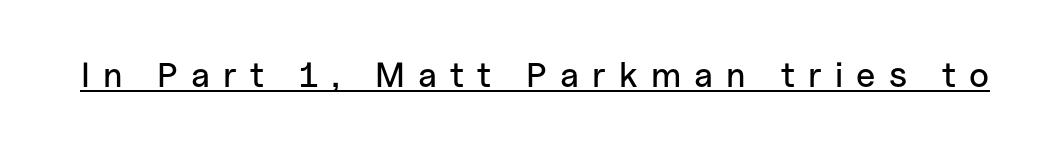
This rendering employs a face without finishing strokes, i.e., a sans-serif. These characters rest on top of a visible drawn line. Between one letter and the next there's a generous, obvious gap. Do the characters align in a grid? No, the font is proportional.
